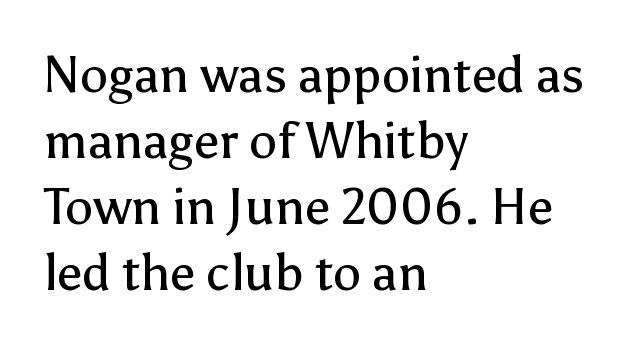
Q: Is the text bold? A: No.
Q: Is the text italic (slanted)? A: No, it is upright.
Q: Is the typeface a serif or a sans-serif typeface? A: Sans-serif.
Q: Is the text underlined? A: No.
Q: How is the paragraph aligned? A: Left-aligned.
Q: Is the spacing between letters normal or unusually wide? A: Normal.
Q: Is the spacing between lines tight, normal or loose? A: Normal.
Q: Width (condensed, normal, or wide)? A: Normal.
Q: Stroke contrast? A: Low.
Q: x-height? A: Medium.
Q: Monospaced? A: No.
